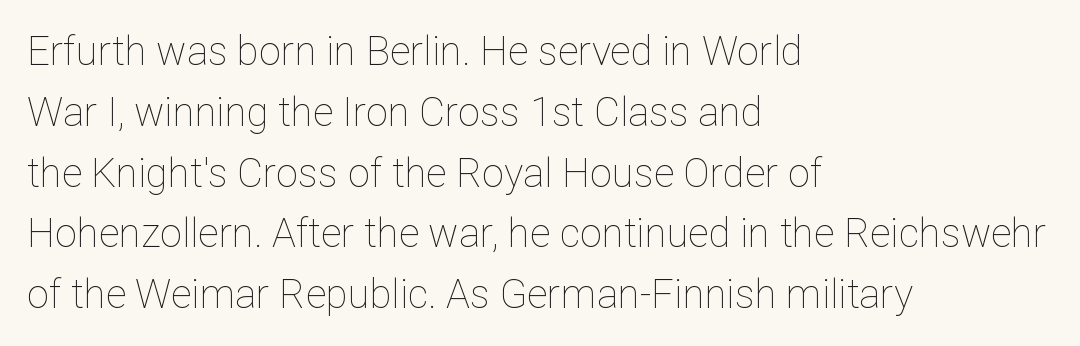
{"italic": "no", "bold": "no", "weight": "thin", "width": "normal", "stroke_contrast": "low", "x_height": "medium", "monospaced": "no", "underline": "no", "align": "left", "line_spacing": "normal", "line_spacing_ratio": 1.52, "letter_spacing": "normal", "letter_spacing_em": 0.0, "glyph_px": 40}
